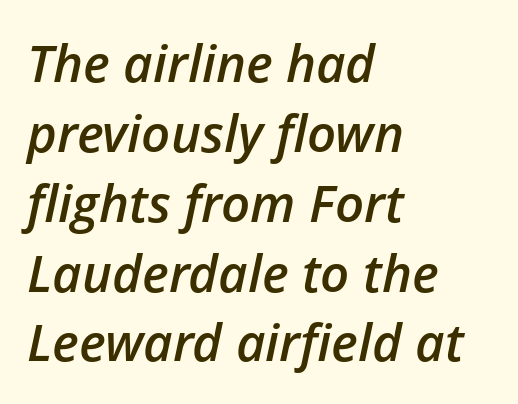
Character widths vary here, with narrow letters taking less room than wide ones. Tracking value appears to be zero — textbook default spacing. All the whitespace from short lines collects on the right. Plain, unruled lines of type. If you measured baseline to baseline, you'd find a middling distance.
